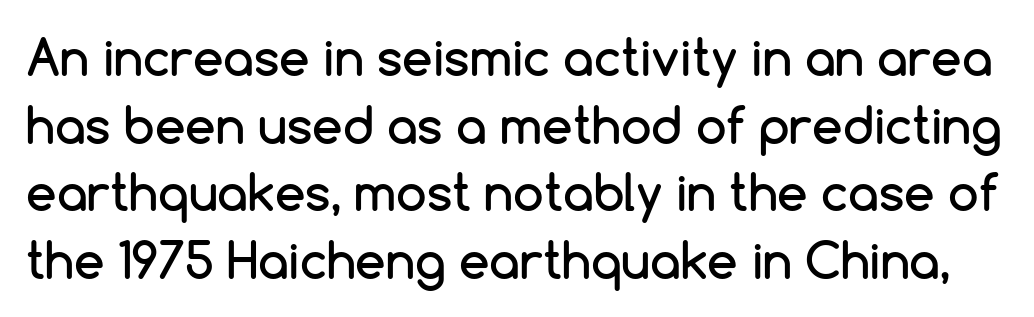
{"serif": "no", "italic": "no", "width": "normal", "stroke_contrast": "low", "x_height": "medium", "monospaced": "no", "underline": "no", "line_spacing": "normal", "line_spacing_ratio": 1.38, "letter_spacing": "normal", "letter_spacing_em": 0.0, "glyph_px": 49}
